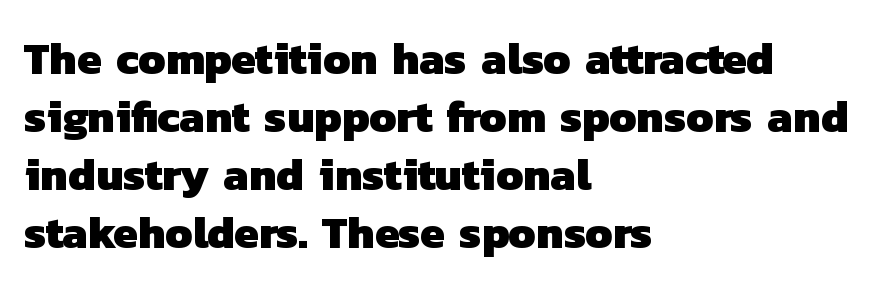
{"serif": "no", "bold": "yes", "weight": "heavy", "width": "normal", "stroke_contrast": "low", "x_height": "medium", "monospaced": "no", "underline": "no", "align": "left", "line_spacing": "normal", "line_spacing_ratio": 1.29, "letter_spacing": "normal", "letter_spacing_em": 0.0, "glyph_px": 45}
